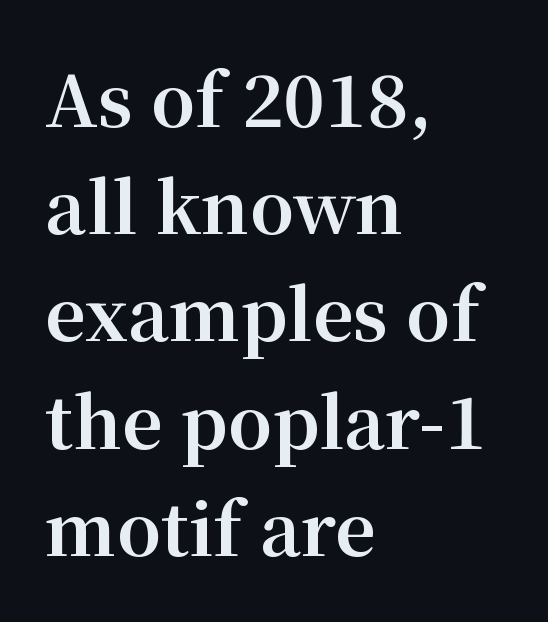
The image shows 71 px bold serif type, upright; set left-aligned, normal line spacing (1.51x), normal letter spacing, not underlined; medium stroke contrast and a medium x-height.
